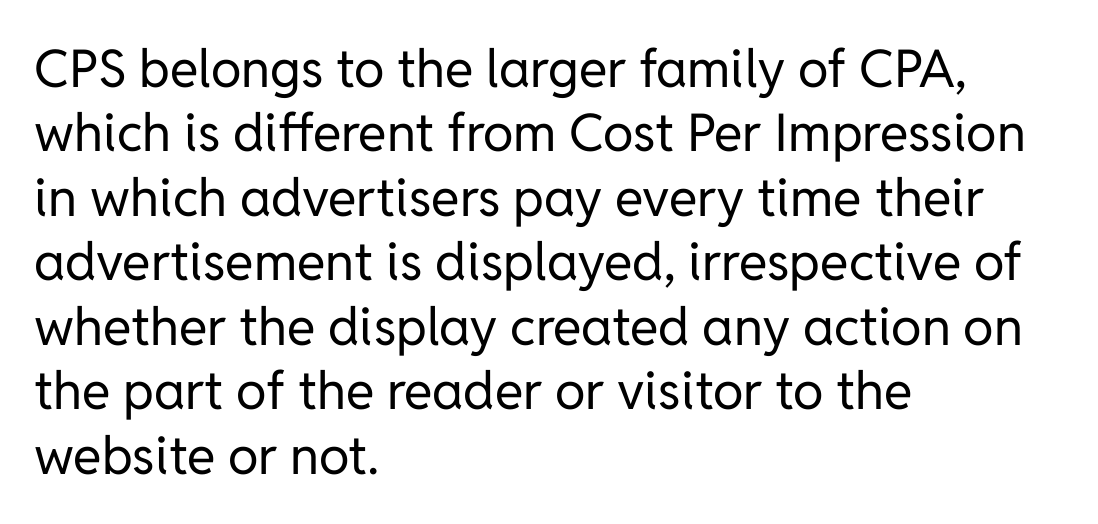
The image shows 52 px regular-weight sans-serif type, upright; set left-aligned, line spacing 1.24x, normal letter spacing, not underlined; low stroke contrast and a medium x-height.
